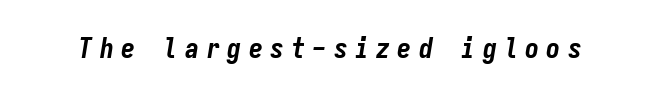
{"italic": "yes", "lean": "right", "slant_degrees": 9, "bold": "yes", "weight": "bold", "width": "condensed", "stroke_contrast": "low", "x_height": "medium", "monospaced": "yes", "underline": "no", "letter_spacing": "wide", "letter_spacing_em": 0.26, "glyph_px": 28}
